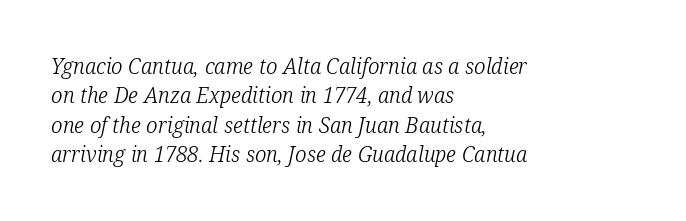
Compared with ordinary roman type, these characters are visibly tilted. Tracking here is standard; glyphs follow each other at the usual distance. Words float on clear page, feet unadorned. These lines sit exactly where default settings would place them.
